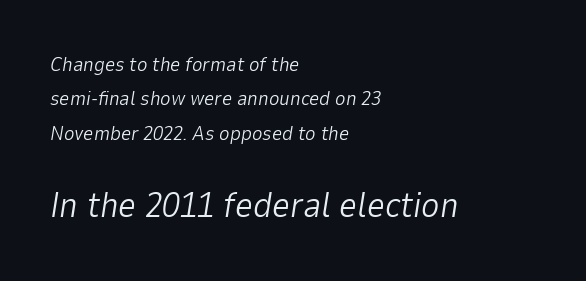
The letters advance in unequal steps, a hallmark of proportional type. Visually the block forms a straight wall on the left and a jagged coastline on the right. Honestly, the letter spacing is just normal — you wouldn't notice it. The foot of each line stays bare and open. The cut favours lightness, reaching ordinary text weight at its darkest.
